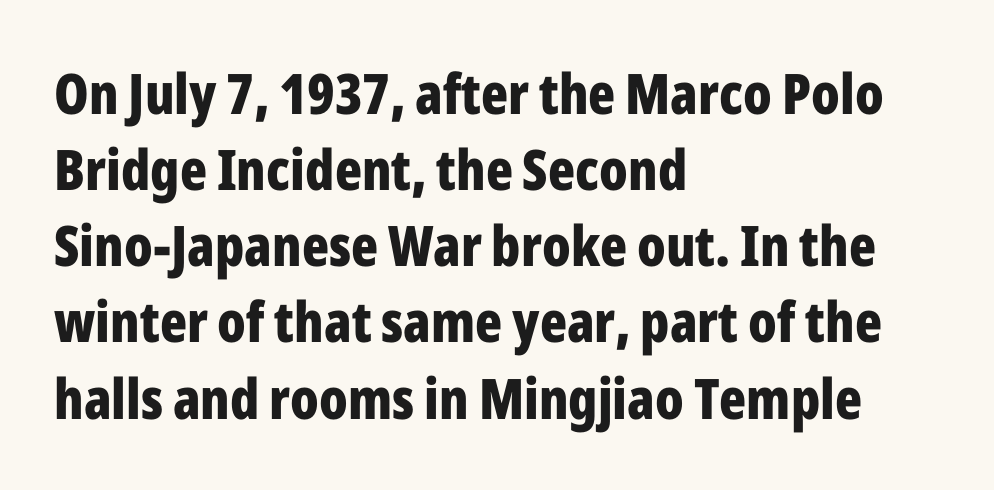
{"serif": "no", "italic": "no", "bold": "yes", "weight": "bold", "width": "condensed", "stroke_contrast": "low", "x_height": "medium", "monospaced": "no", "underline": "no", "align": "left", "line_spacing": "normal", "line_spacing_ratio": 1.36, "letter_spacing": "normal", "letter_spacing_em": 0.0, "glyph_px": 56}
